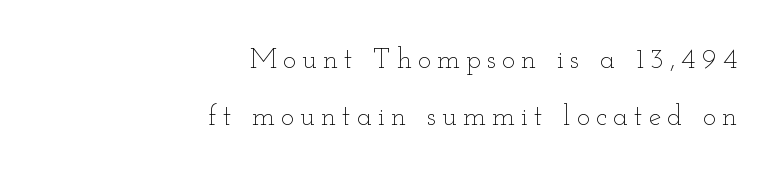
{"italic": "no", "bold": "no", "weight": "thin", "width": "wide", "stroke_contrast": "low", "x_height": "small", "monospaced": "no", "underline": "no", "align": "right", "line_spacing": "loose", "line_spacing_ratio": 2.05, "letter_spacing": "wide", "letter_spacing_em": 0.22, "glyph_px": 28}
